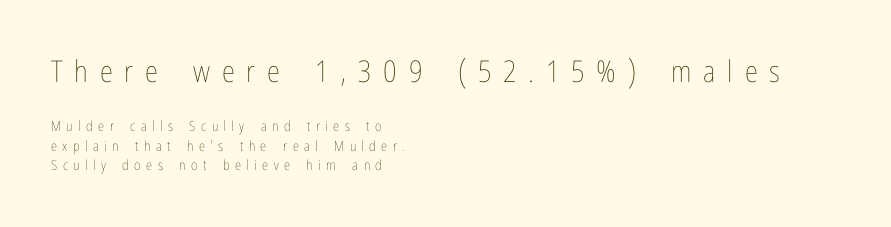
{"italic": "no", "bold": "no", "weight": "thin", "width": "condensed", "stroke_contrast": "low", "x_height": "medium", "monospaced": "no", "underline": "no", "align": "left", "line_spacing": "normal", "line_spacing_ratio": 1.38, "letter_spacing": "wide", "letter_spacing_em": 0.39, "larger_block": "first", "size_ratio": 2.14, "glyph_px": 30}
